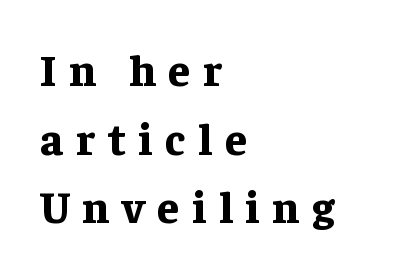
{"serif": "yes", "italic": "no", "bold": "yes", "weight": "bold", "width": "normal", "stroke_contrast": "low", "x_height": "medium", "monospaced": "no", "underline": "no", "align": "left", "line_spacing": "normal", "line_spacing_ratio": 1.56, "letter_spacing": "wide", "letter_spacing_em": 0.29, "glyph_px": 44}
